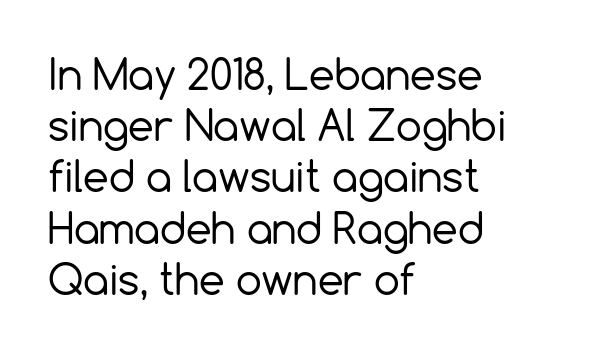
A student would call this left alignment; a typographer would say flush left, rag right. No word sits above an underline. The typeface has the unassuming heft of standard copy or less. The letterforms sit shoulder to shoulder at normal distance. Looks like regular typesetting: each glyph gets only the width it needs.
